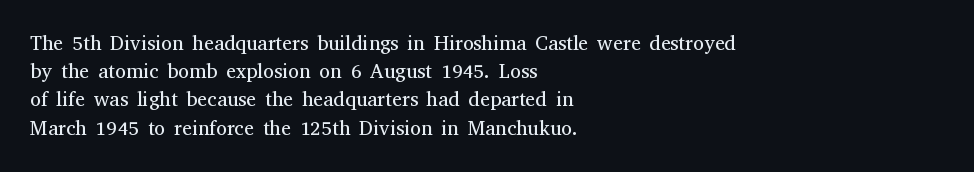
{"italic": "no", "bold": "no", "underline": "no", "align": "left", "line_spacing": "normal", "line_spacing_ratio": 1.41, "letter_spacing": "normal", "letter_spacing_em": 0.0, "glyph_px": 20}
